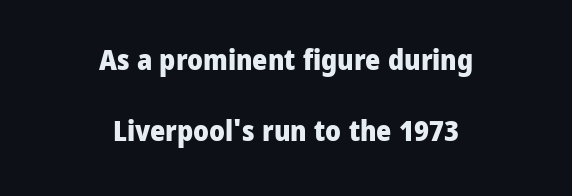
Q: Is the text bold? A: Yes.
Q: Is the text italic (slanted)? A: No, it is upright.
Q: Is the typeface a serif or a sans-serif typeface? A: Sans-serif.
Q: Is the text underlined? A: No.
Q: How is the paragraph aligned? A: Centered.
Q: Is the spacing between letters normal or unusually wide? A: Normal.
Q: Is the spacing between lines tight, normal or loose? A: Loose.
Q: Width (condensed, normal, or wide)? A: Condensed.
Q: Stroke contrast? A: Low.
Q: x-height? A: Large.
Q: Monospaced? A: No.
